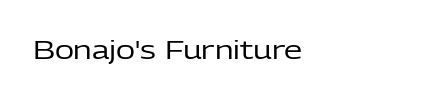
Q: Is the text bold? A: No.
Q: Is the text italic (slanted)? A: No, it is upright.
Q: Is the text underlined? A: No.
Q: How is the paragraph aligned? A: Left-aligned.
Q: Is the spacing between letters normal or unusually wide? A: Normal.
